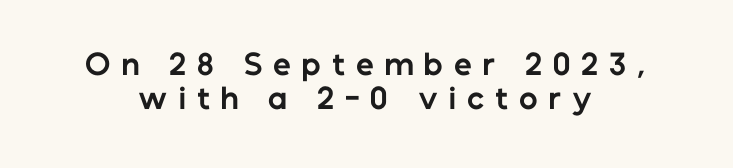
The image shows 28 px bold sans-serif type, upright; set centered, line spacing 1.22x, unusually wide letter spacing (+0.38 em), not underlined; low stroke contrast and a medium x-height.
